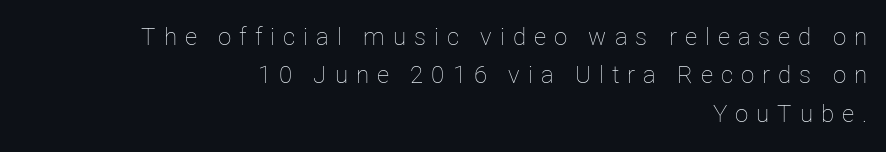
{"italic": "no", "bold": "no", "underline": "no", "align": "right", "line_spacing": "normal", "line_spacing_ratio": 1.6, "letter_spacing": "wide", "letter_spacing_em": 0.33, "glyph_px": 24}
